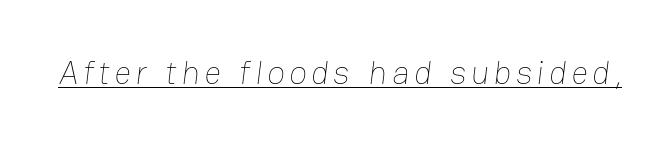
The rendered words wear a rule along their underside. Stems here are at most as thick as an everyday book face. Note the varied advance widths — an 'i' is clearly narrower than an 'm'.
